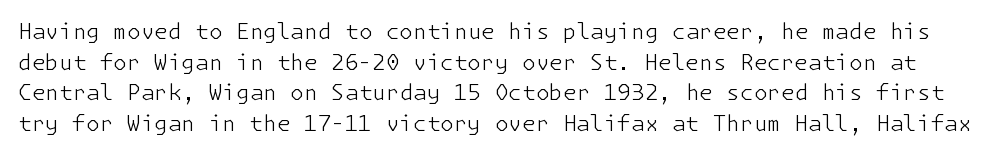
Q: Is the text bold? A: No.
Q: Is the text italic (slanted)? A: No, it is upright.
Q: Is the text underlined? A: No.
Q: Is the spacing between letters normal or unusually wide? A: Normal.
Q: Is the spacing between lines tight, normal or loose? A: Normal.
